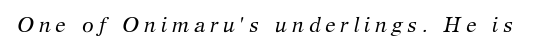
The image shows 21 px text type, italic (leaning right); set unusually wide letter spacing (+0.23 em), not underlined.
